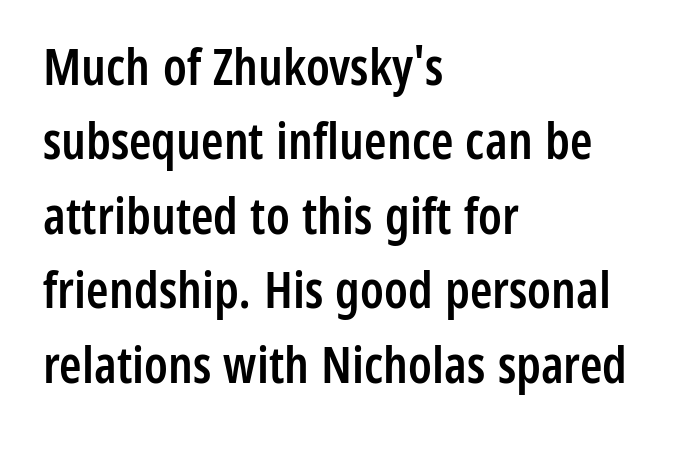
Q: Is the text bold? A: Semi-bold.
Q: Is the text italic (slanted)? A: No, it is upright.
Q: Is the typeface a serif or a sans-serif typeface? A: Sans-serif.
Q: Is the text underlined? A: No.
Q: How is the paragraph aligned? A: Left-aligned.
Q: Is the spacing between letters normal or unusually wide? A: Normal.
Q: Is the spacing between lines tight, normal or loose? A: Normal.
Q: Width (condensed, normal, or wide)? A: Condensed.
Q: Stroke contrast? A: Low.
Q: x-height? A: Medium.
Q: Monospaced? A: No.
